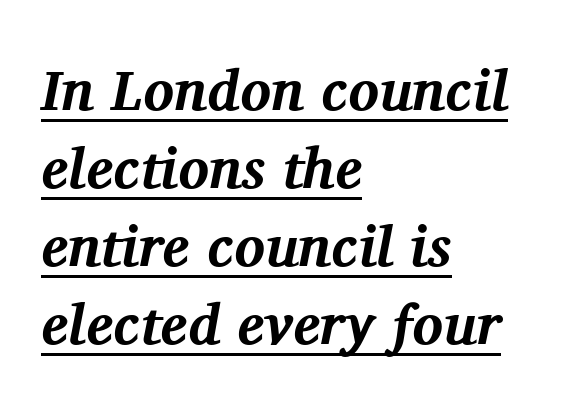
Heft: maximum for text — a bold. Proportional: the letters do not fall into vertical columns. Serif or sans? Serif — the stroke terminals have little feet. Each line starts at the same left margin while the right side varies.
